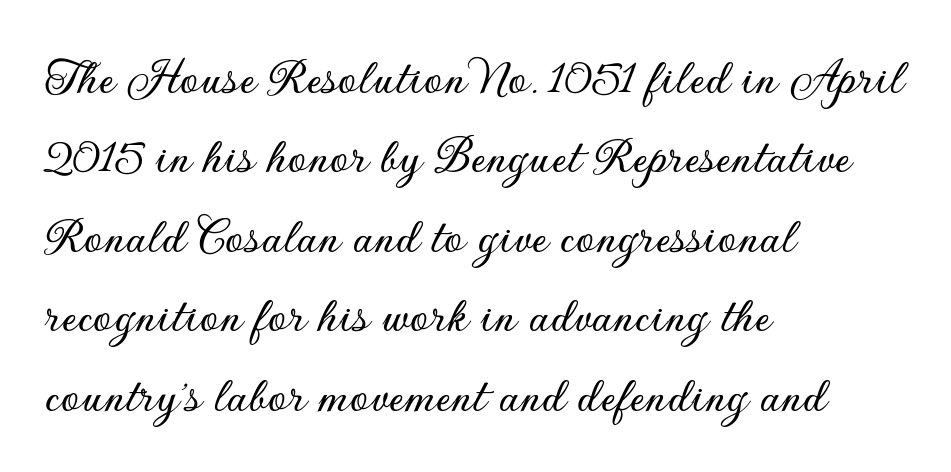
The image shows 53 px sans-serif type; set left-aligned, normal line spacing (1.5x), normal letter spacing, not underlined; low stroke contrast and a small x-height.
